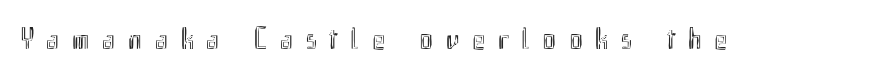
Q: Is the text italic (slanted)? A: No, it is upright.
Q: Is the text underlined? A: No.
Q: Is the spacing between letters normal or unusually wide? A: Unusually wide.
Q: Width (condensed, normal, or wide)? A: Condensed.
Q: x-height? A: Small.
Q: Monospaced? A: No.
